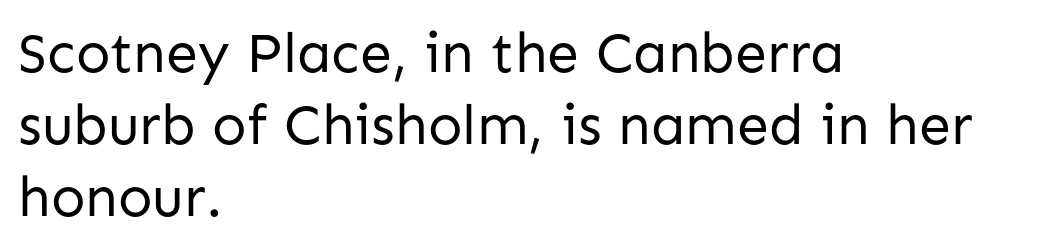
Q: Is the text bold? A: No.
Q: Is the text italic (slanted)? A: No, it is upright.
Q: Is the typeface a serif or a sans-serif typeface? A: Sans-serif.
Q: Is the text underlined? A: No.
Q: How is the paragraph aligned? A: Left-aligned.
Q: Is the spacing between letters normal or unusually wide? A: Normal.
Q: Is the spacing between lines tight, normal or loose? A: Normal.
Q: Width (condensed, normal, or wide)? A: Normal.
Q: Stroke contrast? A: Low.
Q: x-height? A: Medium.
Q: Monospaced? A: No.
